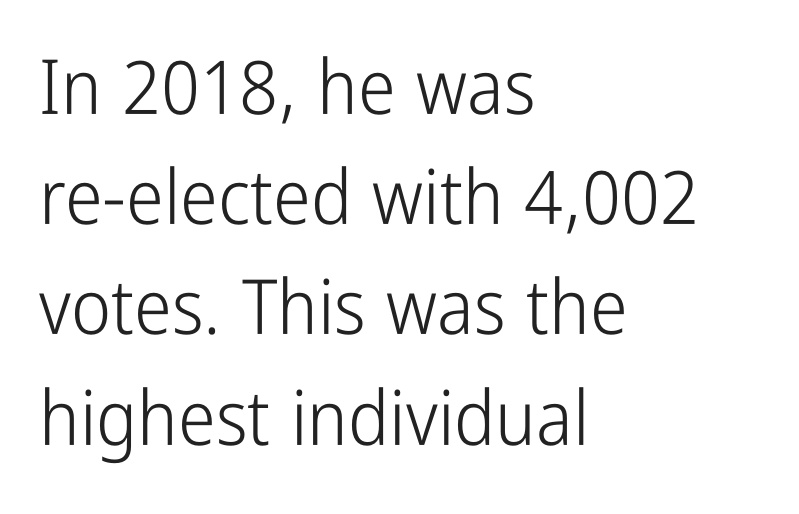
The image shows 76 px light, condensed sans-serif type, upright; set left-aligned, normal line spacing (1.45x), normal letter spacing, not underlined; low stroke contrast and a medium x-height.
